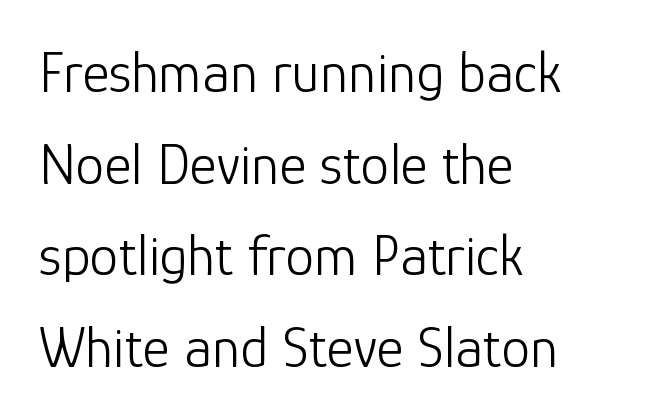
Rendered with straight, roman letterforms. The foot of each line stays bare and open. What stands out about the letter spacing? Nothing — it is the standard amount. No feet cap the strokes, marking this as sans-serif type.
